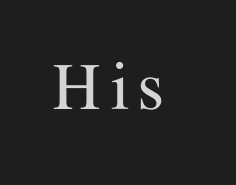
The image shows 78 px serif type, upright; set not underlined; medium stroke contrast and a medium x-height.
